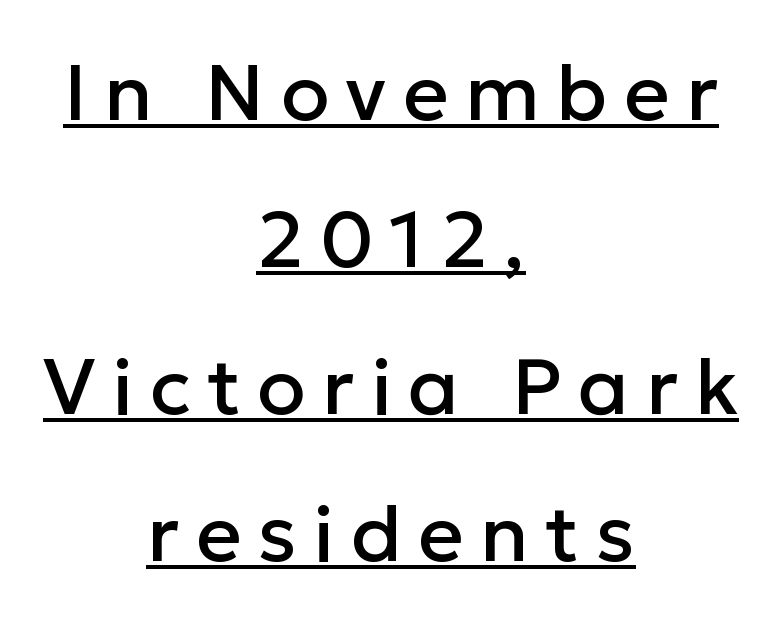
{"serif": "no", "italic": "no", "width": "normal", "stroke_contrast": "low", "x_height": "medium", "monospaced": "no", "underline": "yes", "align": "center", "line_spacing_ratio": 1.86, "letter_spacing": "wide", "letter_spacing_em": 0.21, "glyph_px": 79}
